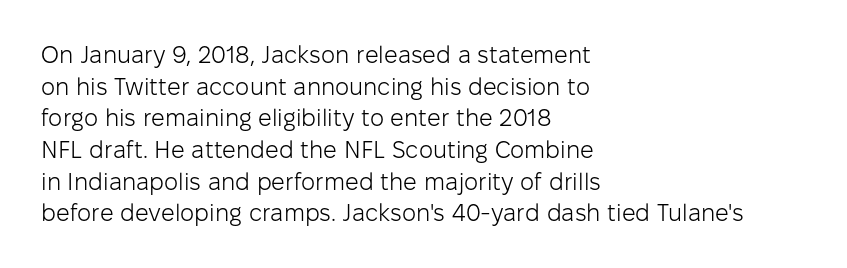
{"italic": "no", "bold": "no", "underline": "no", "align": "left", "line_spacing": "normal", "line_spacing_ratio": 1.32, "letter_spacing": "normal", "letter_spacing_em": 0.0, "glyph_px": 24}
